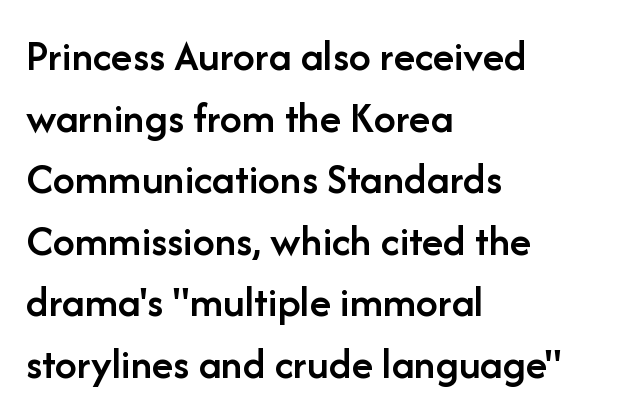
{"serif": "no", "italic": "no", "bold": "semi", "weight": "semibold", "width": "normal", "stroke_contrast": "low", "x_height": "medium", "monospaced": "no", "underline": "no", "align": "left", "line_spacing": "normal", "line_spacing_ratio": 1.4, "letter_spacing": "normal", "letter_spacing_em": 0.0, "glyph_px": 44}
